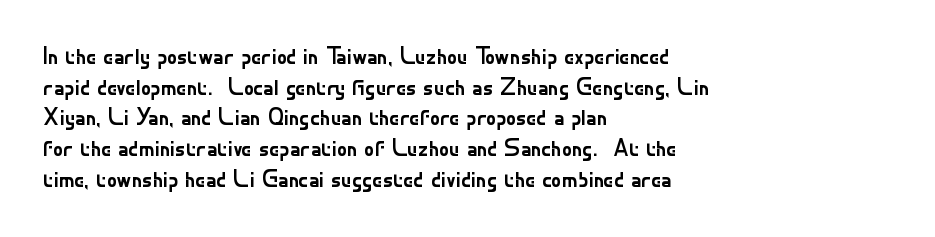
The letters look calm and open, with moderate or lighter stems. Descenders are the only things crossing below the line. Left-aligned paragraph, ragged on the right. Short note: letters normally spaced.
